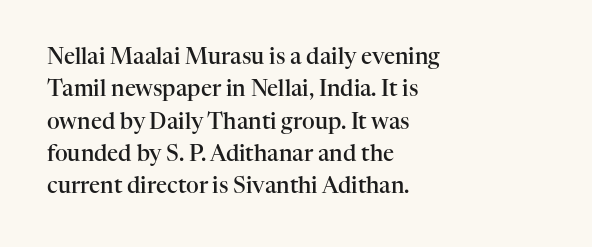
Q: Is the text bold? A: Semi-bold.
Q: Is the text italic (slanted)? A: No, it is upright.
Q: Is the text underlined? A: No.
Q: How is the paragraph aligned? A: Left-aligned.
Q: Is the spacing between letters normal or unusually wide? A: Normal.
Q: Is the spacing between lines tight, normal or loose? A: Normal.
